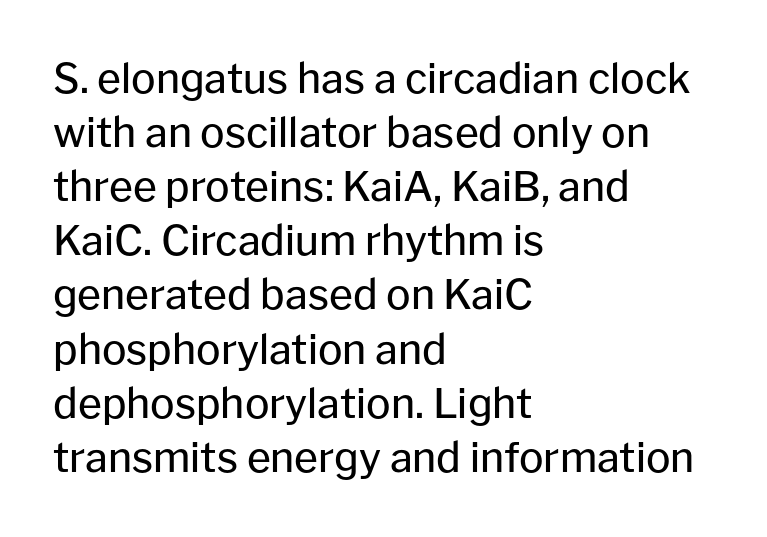
Horizontal alignment here is leftward, the default for most running prose. Each word holds together tightly as a unit, with standard inter-letter gaps. Students, observe: this is what conventionally led text looks like. The passage shown is not bold in any degree.
